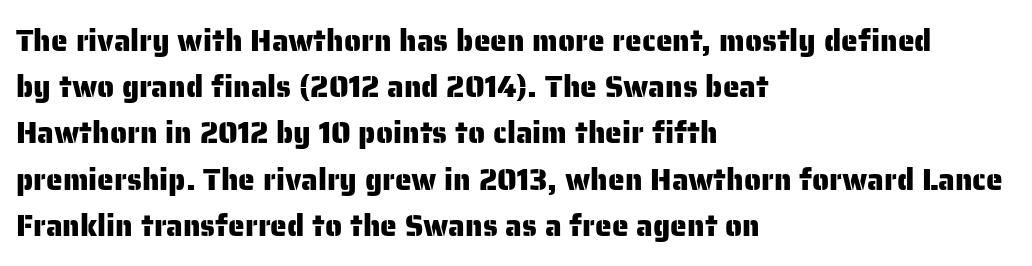
The image shows 30 px sans-serif type, upright; set left-aligned, normal line spacing (1.54x), normal letter spacing, not underlined; low stroke contrast and a medium x-height.
